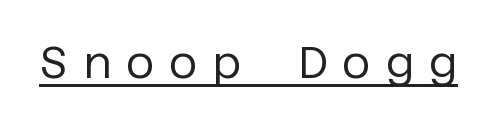
Q: Is the text bold? A: No.
Q: Is the text italic (slanted)? A: No, it is upright.
Q: Is the typeface a serif or a sans-serif typeface? A: Sans-serif.
Q: Is the text underlined? A: Yes.
Q: Is the spacing between letters normal or unusually wide? A: Unusually wide.
Q: Width (condensed, normal, or wide)? A: Normal.
Q: Stroke contrast? A: Low.
Q: x-height? A: Large.
